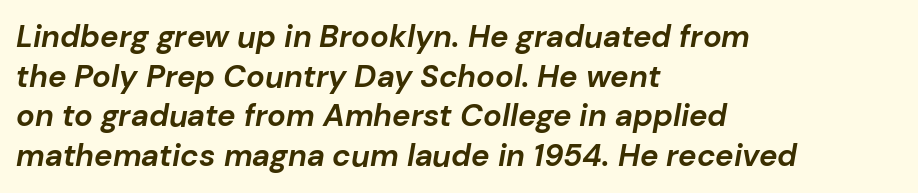
Is the type bold? Yes — the strokes are clearly thick and heavy. Any mark beneath the type? The region is blank. The letters advance in unequal steps, a hallmark of proportional type. The text carries the slant typical of an italic or oblique font. The space between consecutive lines is moderate. One-word summary of the alignment: left.
